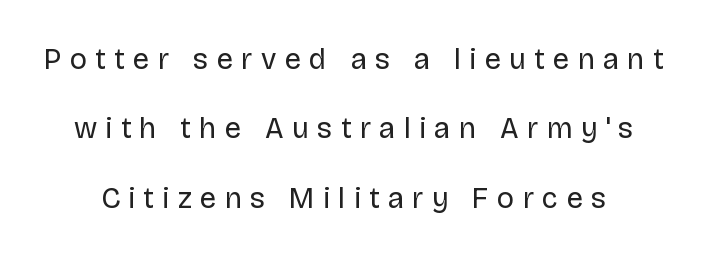
The image shows 29 px regular-weight sans-serif type, upright; set loose line spacing (2.39x), unusually wide letter spacing (+0.29 em), not underlined; low stroke contrast and a large x-height.
